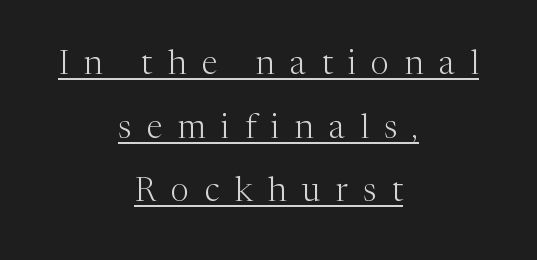
Q: Is the text bold? A: No.
Q: Is the text italic (slanted)? A: No, it is upright.
Q: Is the typeface a serif or a sans-serif typeface? A: Serif.
Q: Is the text underlined? A: Yes.
Q: How is the paragraph aligned? A: Centered.
Q: Is the spacing between letters normal or unusually wide? A: Unusually wide.
Q: Is the spacing between lines tight, normal or loose? A: Loose.
Q: Width (condensed, normal, or wide)? A: Normal.
Q: Stroke contrast? A: Medium.
Q: x-height? A: Medium.
Q: Monospaced? A: No.
